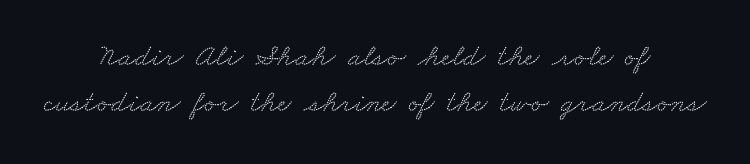
The image shows 31 px wide serif type; set centered, normal line spacing (1.48x), normal letter spacing, not underlined; low stroke contrast and a small x-height.
